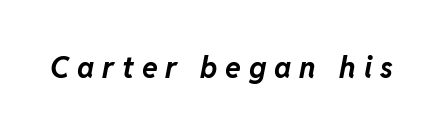
This is oblique type, the kind used for emphasis or titles. Honestly, the letter spacing is so wide it's the main thing you notice. You could not count columns in this text — the font is proportionally spaced. The area under the type is left untouched. Is the type bold? Yes — the strokes are clearly thick and heavy.
